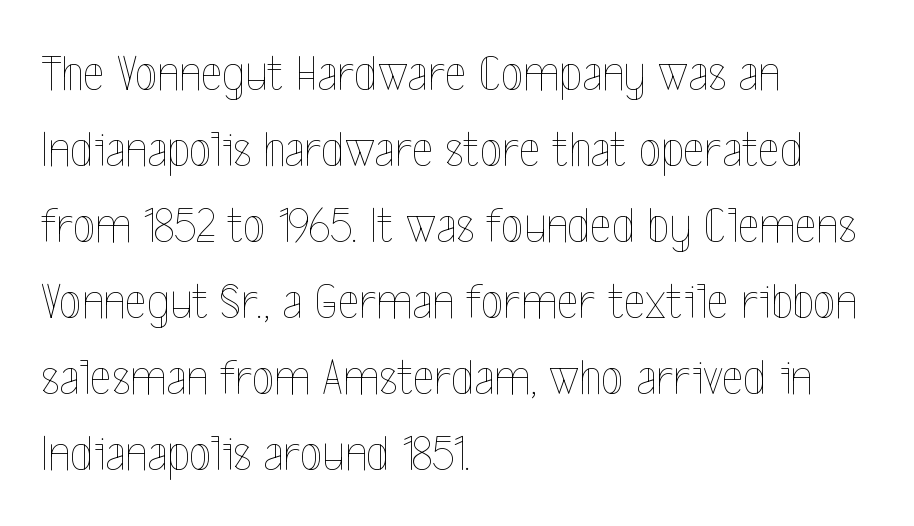
In terms of letterspacing, this is plain default setting. Decoration check: the copy has no underline. The lettering stays uniformly vertical, giving the passage a roman look. Proportional: the letters do not fall into vertical columns. Successive baselines arrive at the customary interval. Where is the straight margin? On the left.
